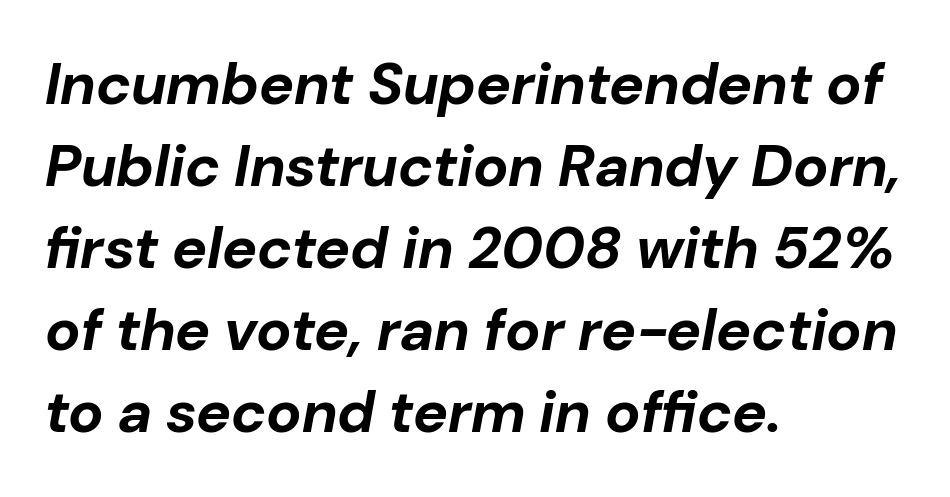
The image shows 59 px bold type, italic (leaning right); set left-aligned, normal line spacing (1.39x), normal letter spacing, not underlined; low stroke contrast and a medium x-height.
